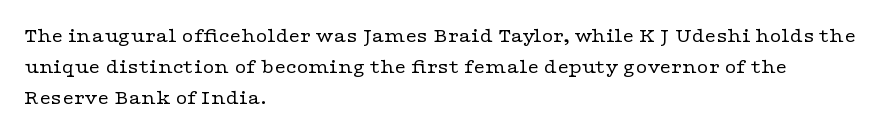
The image shows 20 px text type, upright; set left-aligned, normal line spacing (1.55x), normal letter spacing, not underlined.
